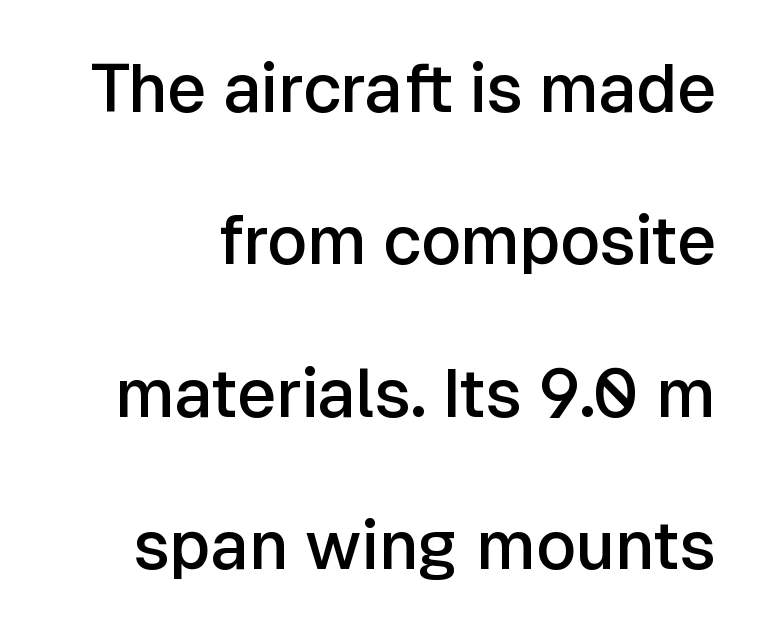
The image shows 68 px semibold sans-serif type, upright; set loose line spacing (2.24x), normal letter spacing, not underlined; low stroke contrast and a medium x-height.
